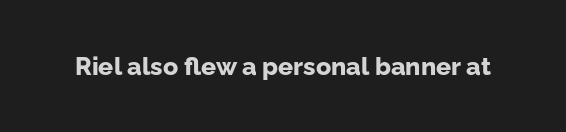
{"italic": "no", "bold": "yes", "underline": "no", "letter_spacing": "normal", "letter_spacing_em": 0.0, "glyph_px": 25}
